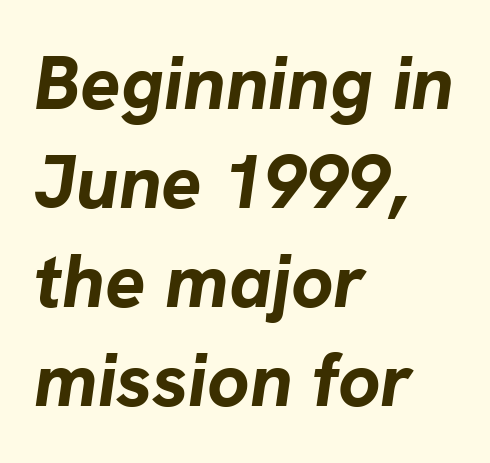
Q: Is the text bold? A: Yes.
Q: Is the text italic (slanted)? A: Yes, it leans right by about 8 degrees.
Q: Is the text underlined? A: No.
Q: How is the paragraph aligned? A: Left-aligned.
Q: Is the spacing between letters normal or unusually wide? A: Normal.
Q: Is the spacing between lines tight, normal or loose? A: Normal.
Q: Width (condensed, normal, or wide)? A: Normal.
Q: Stroke contrast? A: Low.
Q: x-height? A: Medium.
Q: Monospaced? A: No.
